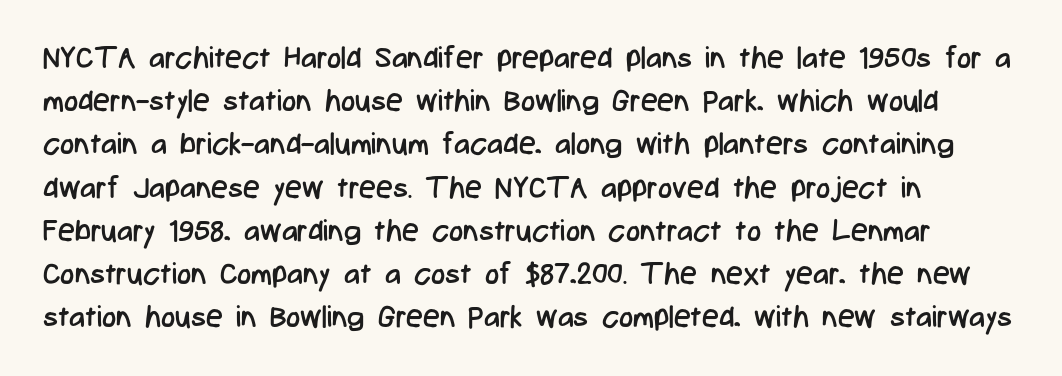
The image shows 30 px regular-weight, condensed sans-serif type, upright; set left-aligned, normal line spacing (1.44x), normal letter spacing, not underlined; low stroke contrast and a medium x-height.
